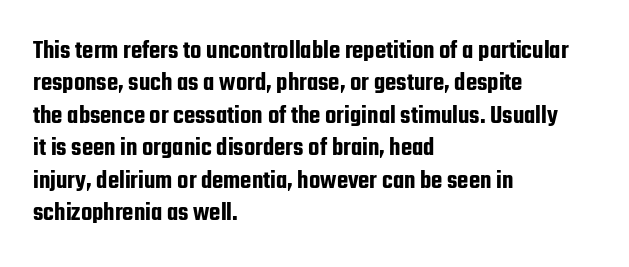
These lines sit exactly where default settings would place them. The letters stand upright; this is a roman face. Typeset ragged right — the left edge is the straight one. Just letters on the line, the space beneath them empty. Caption: standard tracking, unaltered.
